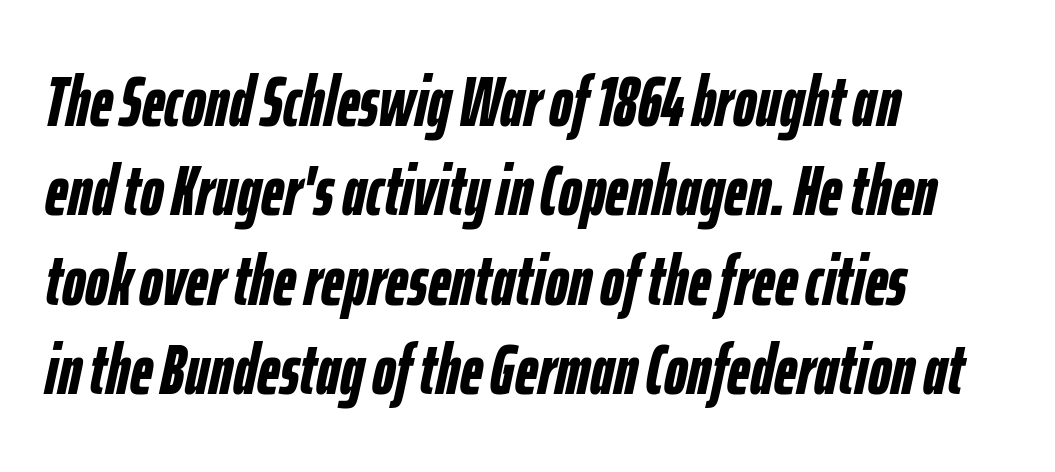
The ragged edge is on the right, which tells us the setting is flush left. One glance says typical: line gaps are just what's usual. The glyphs look as if they've been sheared to an angle. Plain, unruled lines of type. Look at the tracking — it's just the regular setting, nothing added. A typesetter would call this proportional, since set widths differ per character.
